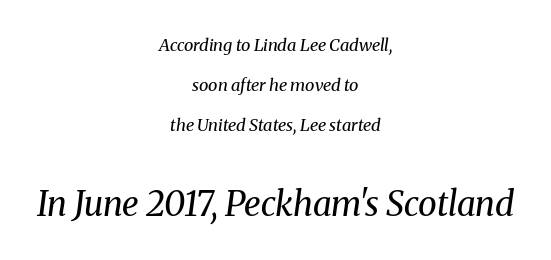
Q: Is the text bold? A: No.
Q: Is the text italic (slanted)? A: Yes, it leans right by about 8 degrees.
Q: Is the typeface a serif or a sans-serif typeface? A: Serif.
Q: Is the text underlined? A: No.
Q: How is the paragraph aligned? A: Centered.
Q: Is the spacing between letters normal or unusually wide? A: Normal.
Q: Is the spacing between lines tight, normal or loose? A: Loose.
Q: Which block of text is set in a larger size, the first (top) or the second (bottom)? A: The second (bottom) one.
Q: Width (condensed, normal, or wide)? A: Normal.
Q: Stroke contrast? A: Medium.
Q: x-height? A: Medium.
Q: Monospaced? A: No.
